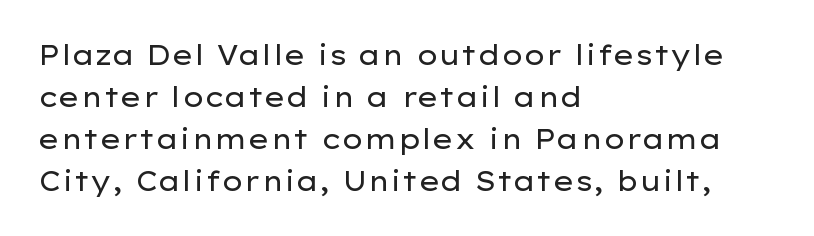
Q: Is the text bold? A: No.
Q: Is the text italic (slanted)? A: No, it is upright.
Q: Is the text underlined? A: No.
Q: How is the paragraph aligned? A: Left-aligned.
Q: Is the spacing between letters normal or unusually wide? A: Normal.
Q: Is the spacing between lines tight, normal or loose? A: Normal.
